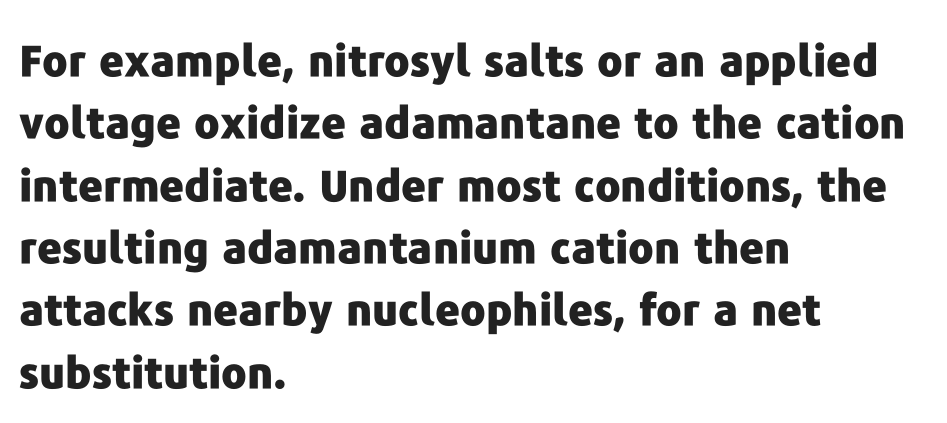
Spacing verdict: proportional, widths tailored to each character. The font family rendered here belongs to the sans-serif group. You can tell it's not italic because the verticals are truly vertical. Each glyph is drawn with heavy, bold strokes. The paragraph has a hard left edge and a soft right edge.
